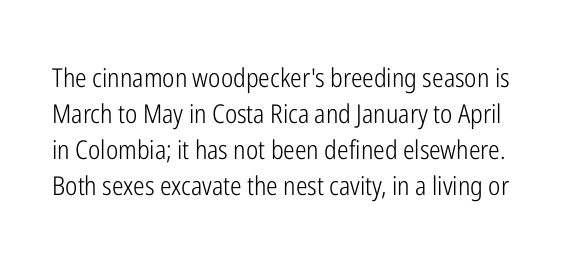
Q: Is the text bold? A: No.
Q: Is the text italic (slanted)? A: No, it is upright.
Q: Is the text underlined? A: No.
Q: Is the spacing between letters normal or unusually wide? A: Normal.
Q: Is the spacing between lines tight, normal or loose? A: Normal.
